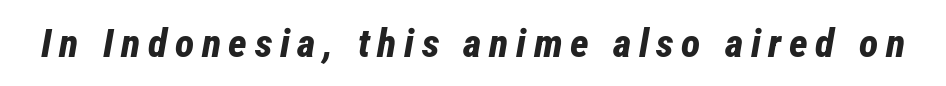
{"italic": "yes", "lean": "right", "slant_degrees": 12, "bold": "yes", "weight": "bold", "width": "condensed", "stroke_contrast": "low", "x_height": "medium", "monospaced": "no", "underline": "no", "glyph_px": 40}
